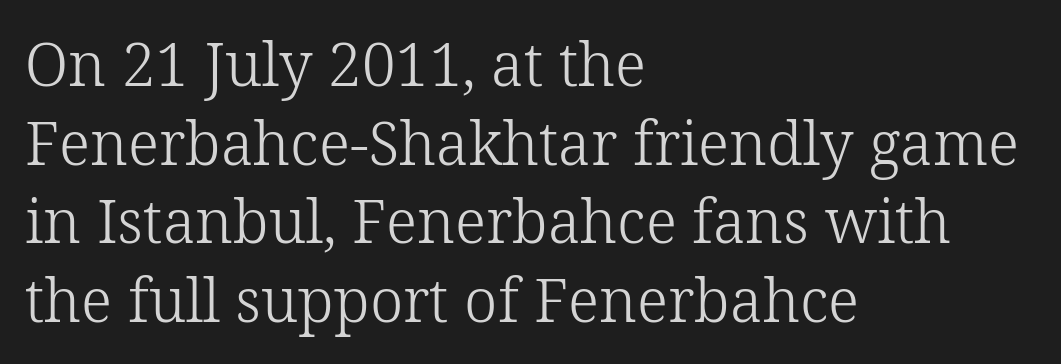
Q: Is the text bold? A: No.
Q: Is the text italic (slanted)? A: No, it is upright.
Q: Is the typeface a serif or a sans-serif typeface? A: Serif.
Q: Is the text underlined? A: No.
Q: How is the paragraph aligned? A: Left-aligned.
Q: Is the spacing between letters normal or unusually wide? A: Normal.
Q: Is the spacing between lines tight, normal or loose? A: Normal.
Q: Width (condensed, normal, or wide)? A: Normal.
Q: Stroke contrast? A: Low.
Q: x-height? A: Medium.
Q: Monospaced? A: No.
